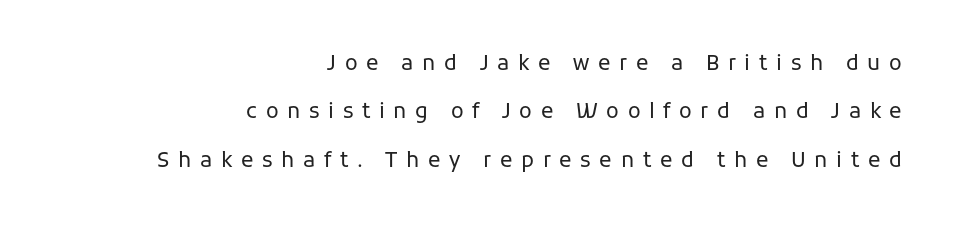
A clean baseline with only descenders dipping below it. Is the stroke heavy? The answer is a plain regular-or-lighter. Characters follow at a spacing far wider than the type designer built in. What's the leading like? Stretched, with rows far apart. Unlike italic type, these characters show no tilt at all.
